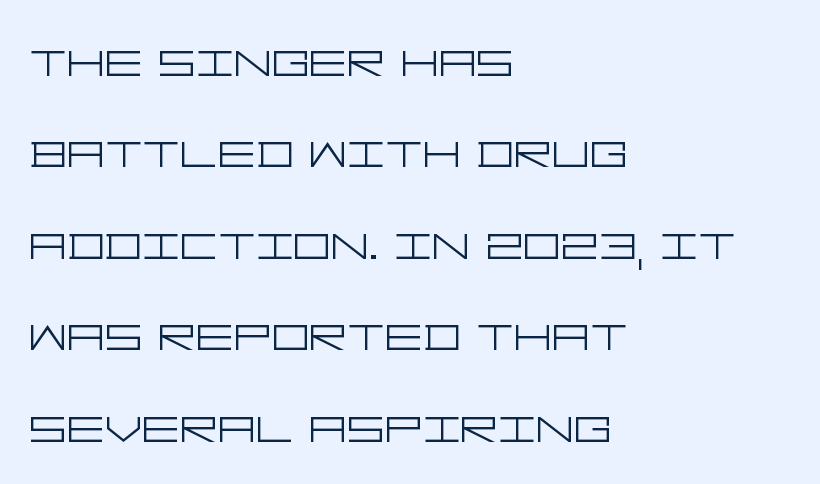
Regarding leading, the lines here are spaced in the standard way. Nope, no serifs anywhere on these letters. Short note: letters normally spaced. Lines of text with bare space underneath. No italicization has been applied; the sample stays upright.
